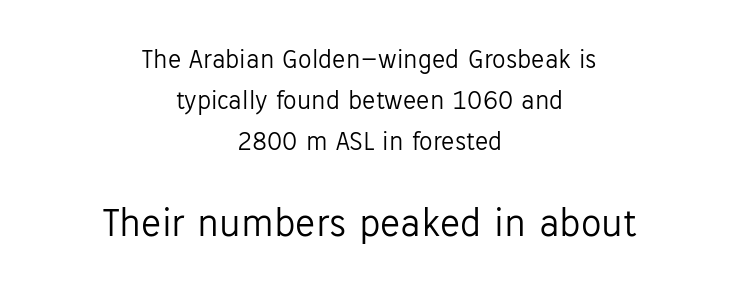
No letter is thick-stroked: the sample isn't bold. Reading down the block, each line starts at a different indent, mirrored at its end. In terms of letterspacing, this is plain default setting. Does the leading feel generous? No, just average. Character widths vary here, with narrow letters taking less room than wide ones. This rendering features lettering with no underline.
